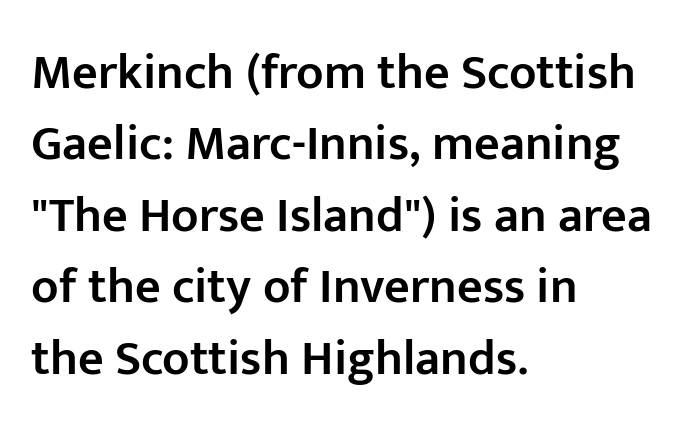
Nothing sits at the stroke ends, so this counts as sans-serif. What stands out about the letter spacing? Nothing — it is the standard amount. Characters remain perfectly vertical along every line. The glyphs are unaccompanied by any horizontal stroke below them. Strokes here are thickened, but only to semibold level. Honestly, the row spacing looks completely unremarkable.
